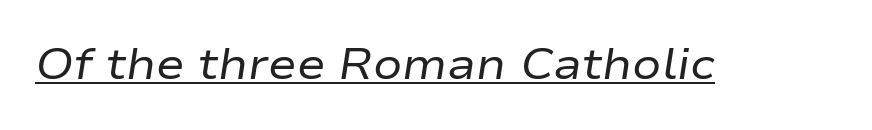
The image shows 43 px regular-weight, wide type, italic (leaning right); set normal letter spacing, underlined; low stroke contrast and a medium x-height.
